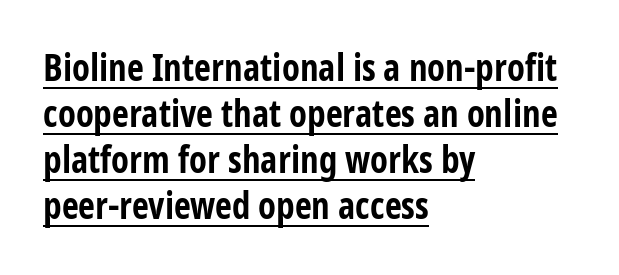
{"serif": "no", "italic": "no", "bold": "yes", "weight": "bold", "width": "condensed", "stroke_contrast": "low", "x_height": "medium", "monospaced": "no", "underline": "yes", "align": "left", "line_spacing_ratio": 1.24, "letter_spacing": "normal", "letter_spacing_em": 0.0, "glyph_px": 37}
